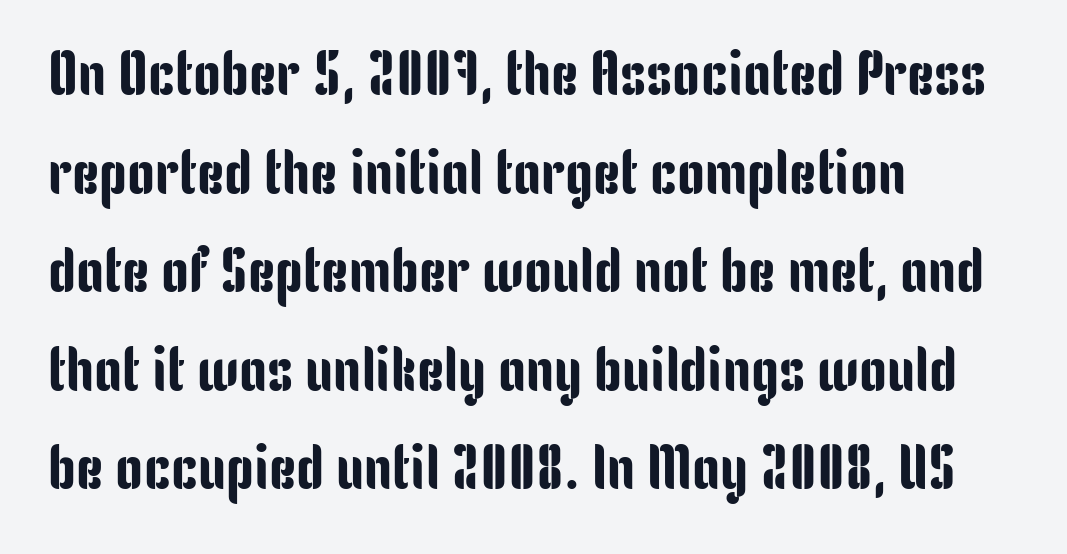
The image shows 62 px condensed sans-serif type, upright; set left-aligned, normal line spacing (1.59x), normal letter spacing, not underlined; low stroke contrast and a medium x-height.
